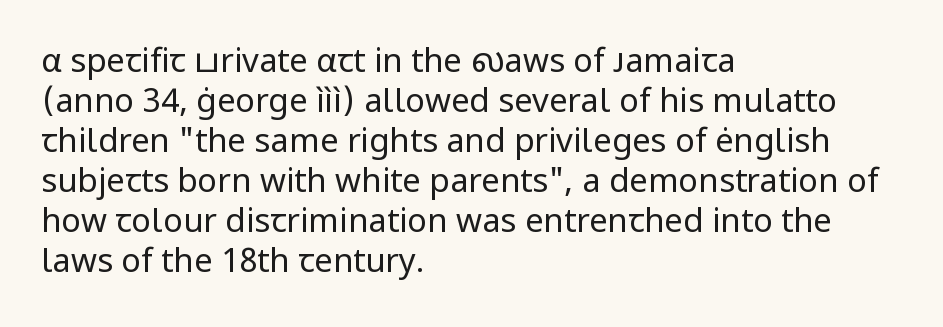
The face used here is proportionally spaced, like ordinary book or web type. The tracking reads as untouched default to a designer's eye. Style check: upright. The lines are quadded left.
